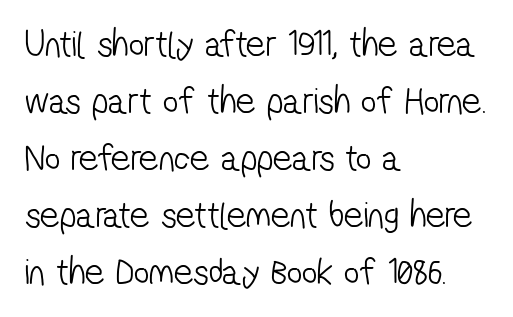
Q: Is the text bold? A: No.
Q: Is the typeface a serif or a sans-serif typeface? A: Sans-serif.
Q: Is the text underlined? A: No.
Q: How is the paragraph aligned? A: Left-aligned.
Q: Is the spacing between letters normal or unusually wide? A: Normal.
Q: Is the spacing between lines tight, normal or loose? A: Normal.
Q: Width (condensed, normal, or wide)? A: Condensed.
Q: Stroke contrast? A: Low.
Q: x-height? A: Medium.
Q: Monospaced? A: No.
